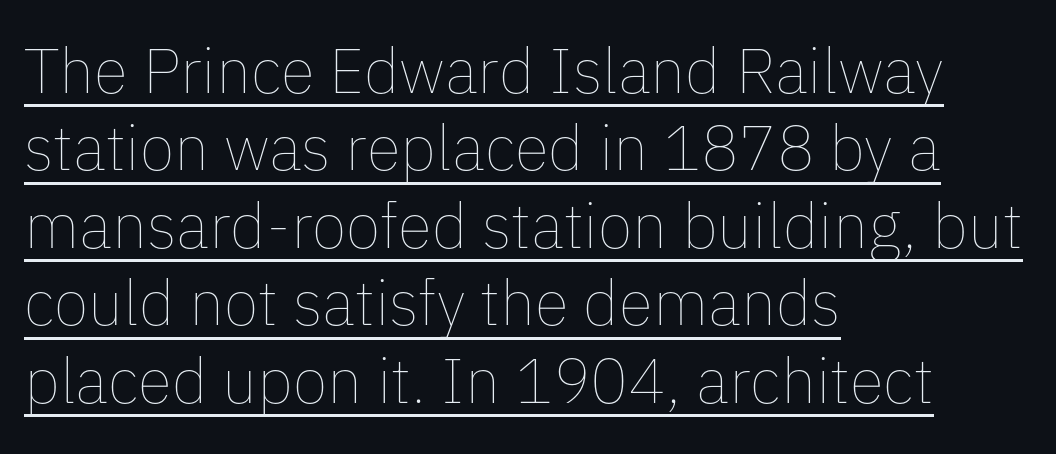
Is this a heavy cut? Hardly; it is regular or lighter. Nothing unusual about the tracking: characters are spaced as the font intends. These lines stack with their left ends in a neat column. Note the varied advance widths — an 'i' is clearly narrower than an 'm'. Quick note: underline on. It's the straight-up-and-down kind of type.
